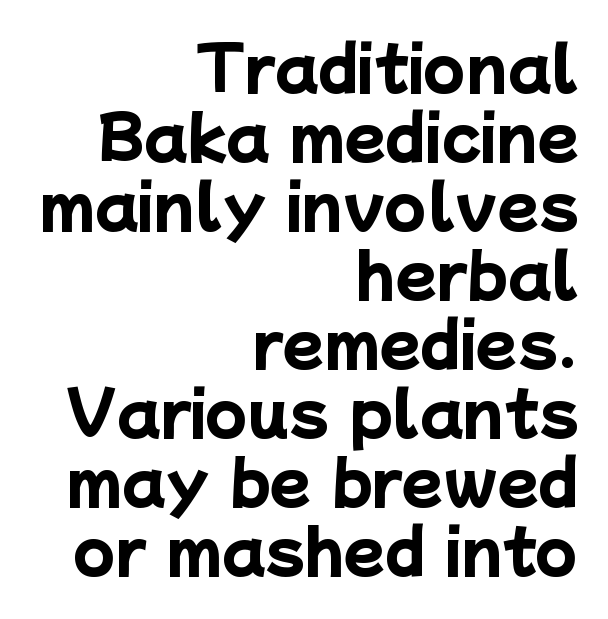
Q: Is the text bold? A: Yes.
Q: Is the typeface a serif or a sans-serif typeface? A: Sans-serif.
Q: Is the text underlined? A: No.
Q: How is the paragraph aligned? A: Right-aligned.
Q: Is the spacing between letters normal or unusually wide? A: Normal.
Q: Is the spacing between lines tight, normal or loose? A: Tight.
Q: Width (condensed, normal, or wide)? A: Normal.
Q: Stroke contrast? A: Low.
Q: x-height? A: Medium.
Q: Monospaced? A: No.
